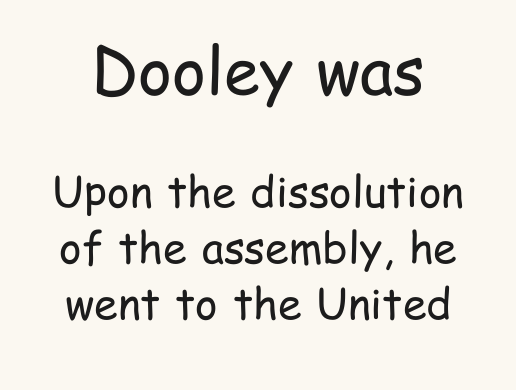
The image shows 65 px regular-weight, condensed sans-serif type, upright; set centered, normal line spacing (1.3x), normal letter spacing, not underlined; the first (top) block is 1.51x larger; low stroke contrast and a medium x-height.
